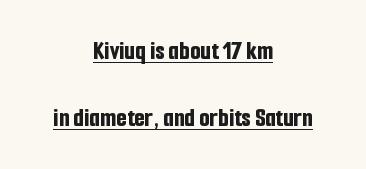
Q: Is the text bold? A: Yes.
Q: Is the text italic (slanted)? A: No, it is upright.
Q: Is the text underlined? A: Yes.
Q: How is the paragraph aligned? A: Centered.
Q: Is the spacing between letters normal or unusually wide? A: Normal.
Q: Is the spacing between lines tight, normal or loose? A: Loose.
